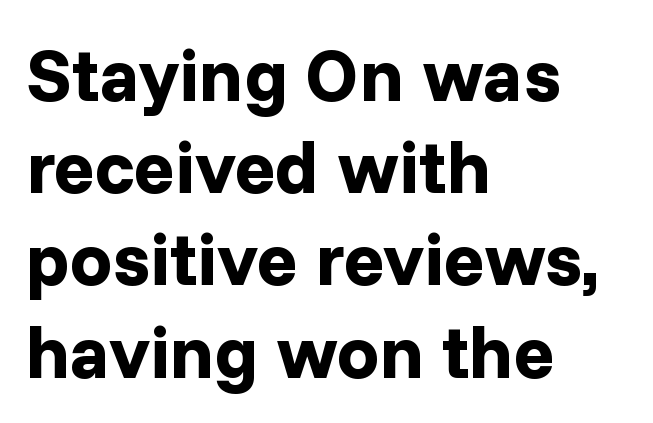
Q: Is the text bold? A: Yes.
Q: Is the text italic (slanted)? A: No, it is upright.
Q: Is the typeface a serif or a sans-serif typeface? A: Sans-serif.
Q: Is the text underlined? A: No.
Q: How is the paragraph aligned? A: Left-aligned.
Q: Is the spacing between letters normal or unusually wide? A: Normal.
Q: Width (condensed, normal, or wide)? A: Normal.
Q: Stroke contrast? A: Low.
Q: x-height? A: Medium.
Q: Monospaced? A: No.
